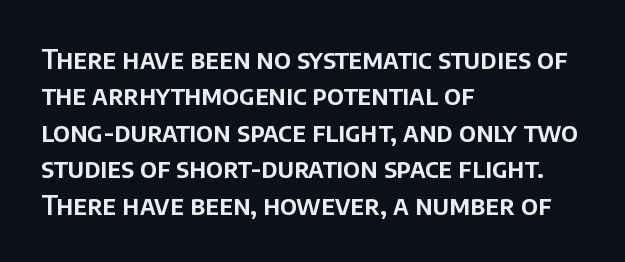
Q: Is the text italic (slanted)? A: No, it is upright.
Q: Is the text underlined? A: No.
Q: How is the paragraph aligned? A: Left-aligned.
Q: Is the spacing between letters normal or unusually wide? A: Normal.
Q: Is the spacing between lines tight, normal or loose? A: Normal.
